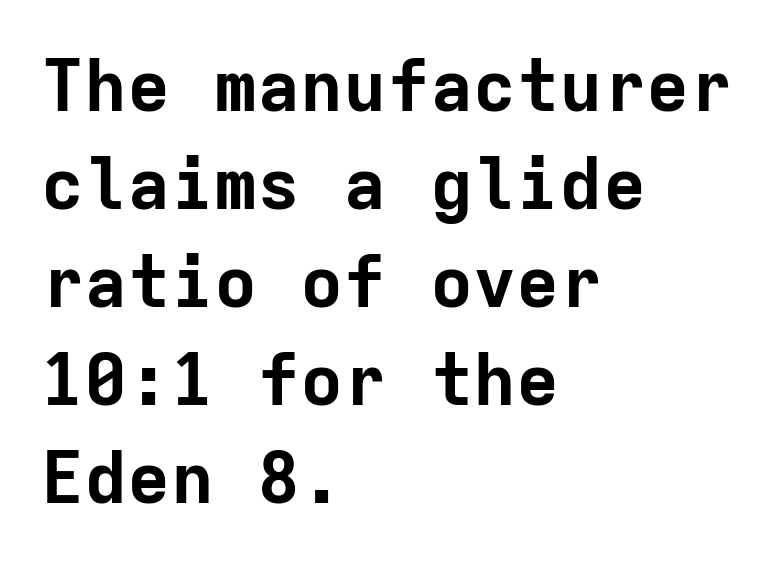
The strokes are fattened all the way to bold. Unlike italic type, these characters show no tilt at all. Words float on clear page, feet unadorned. Each new line begins a customary step beneath the previous one. Words appear dense and cohesive because spacing is normal.
